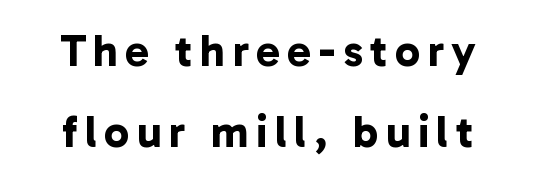
The letters carry no serifs — their stems end cleanly without finishing strokes. Spacing verdict: proportional, widths tailored to each character. This rendering features lettering with no underline. The text block is weighted toward neither margin, spreading evenly from the middle. Strokes here are thick enough to call this a true bold.
